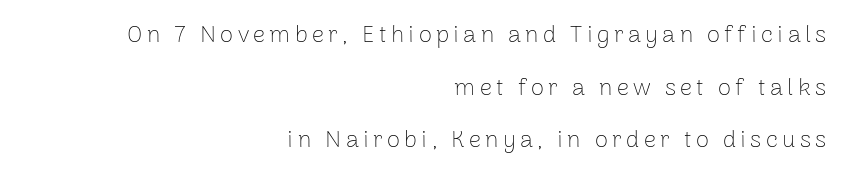
{"italic": "no", "bold": "no", "underline": "no", "align": "right", "line_spacing": "loose", "line_spacing_ratio": 2.19, "glyph_px": 24}
